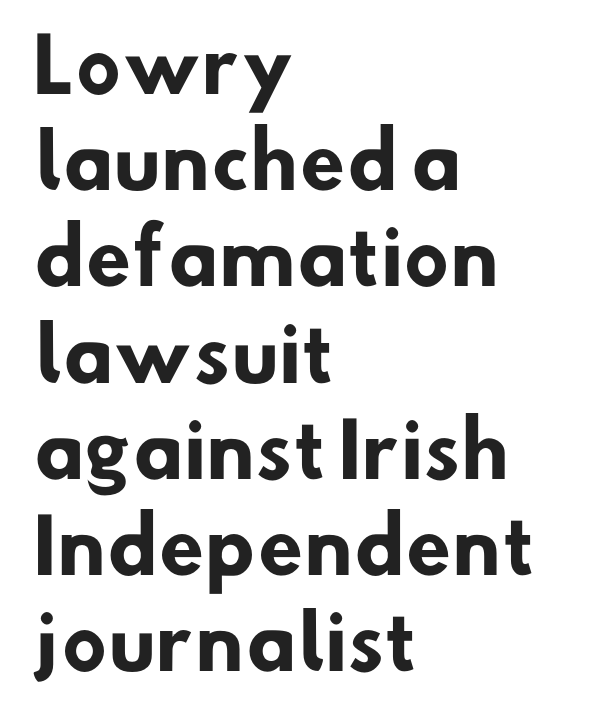
The type family on display is of the sans-serif kind. One glance says typical: line gaps are just what's usual. Line starts are locked; line ends wander. The space beneath each line is pristine and unruled. Summary of weight: heavy, a full bold.
